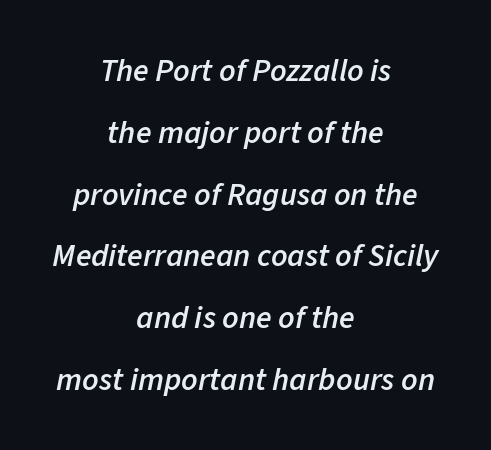
Is the block centered? Yes — each line is placed symmetrically about the middle. Between one letter and the next there's only the usual sliver of space. Students, this is semibold: more ink than regular, less than bold. The passage shown stacks its lines with a broad gap.
